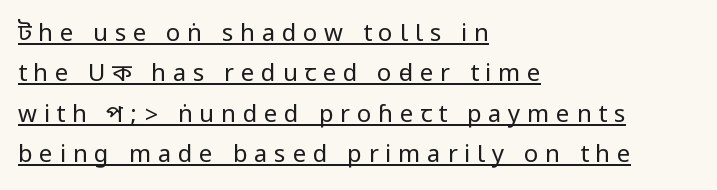
{"italic": "no", "bold": "no", "underline": "yes", "align": "left", "line_spacing": "normal", "line_spacing_ratio": 1.68, "letter_spacing": "wide", "letter_spacing_em": 0.28, "glyph_px": 24}
